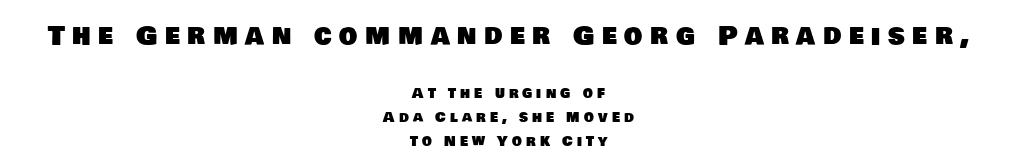
{"underline": "no", "align": "center", "line_spacing_ratio": 1.72, "letter_spacing": "wide", "letter_spacing_em": 0.29, "larger_block": "first", "size_ratio": 1.86, "glyph_px": 26}
